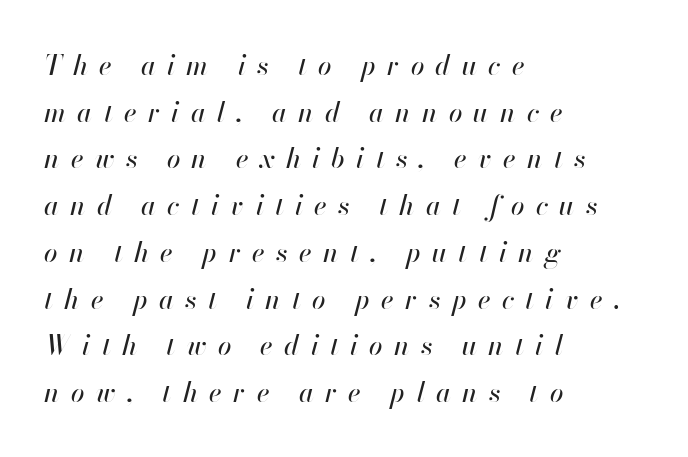
Q: Is the text italic (slanted)? A: Yes, it leans right by about 13 degrees.
Q: Is the text underlined? A: No.
Q: How is the paragraph aligned? A: Left-aligned.
Q: Is the spacing between letters normal or unusually wide? A: Unusually wide.
